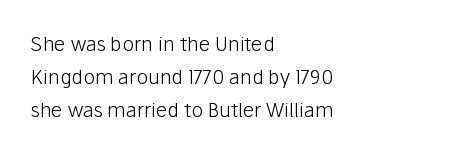
Tracking value appears to be zero — textbook default spacing. Compared with a centered layout, this one pins lines to the left instead. Compared with a typical body face, this is equally light or lighter still. Quick note: not italic, upright. These lines sit exactly where default settings would place them. Has an underline been added? It has not.
